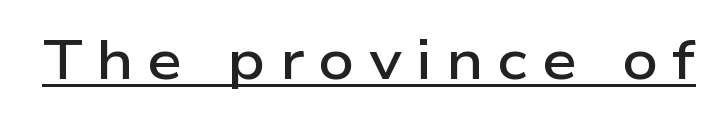
Posture: vertical. Think of a printed novel: that variable character pitch is what you see here. Tracking value appears strongly positive — letters spread wide. A typographer would call this underscored text.
